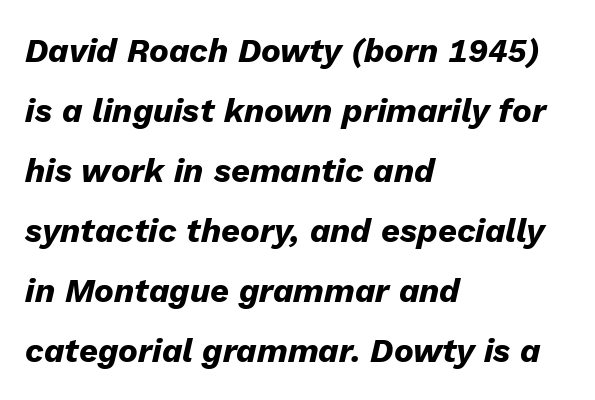
Observe the lean: these are italic letterforms. The font is running at its bold setting. You could not count columns in this text — the font is proportionally spaced. Look at the tracking — it's just the regular setting, nothing added. The space beneath each line is pristine and unruled.
